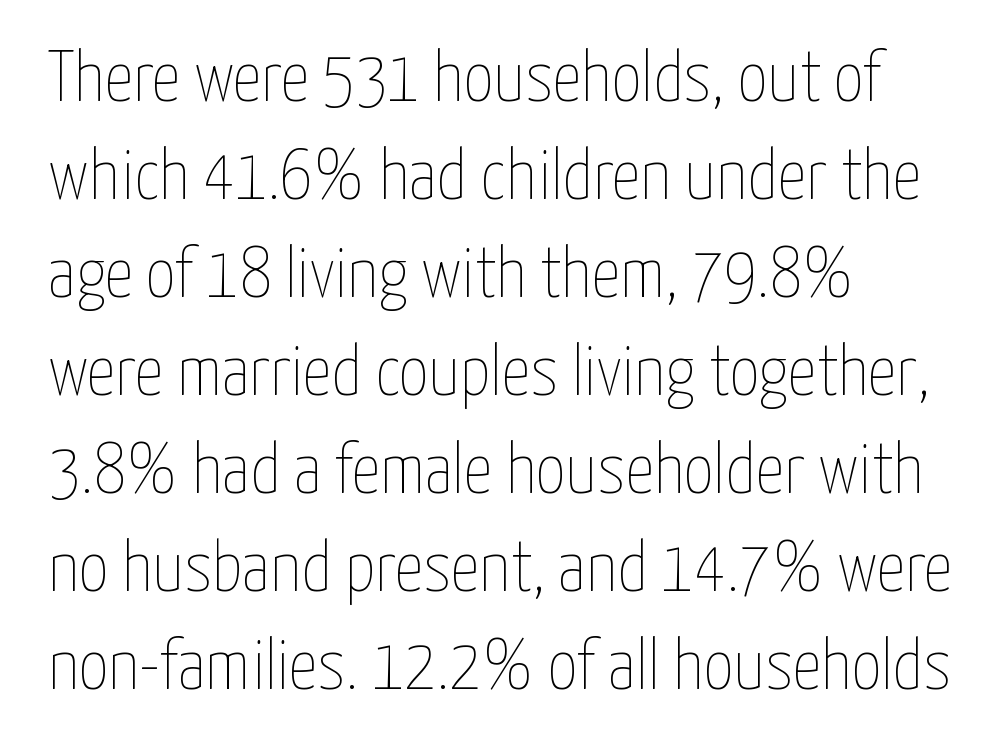
The image shows 72 px thin, condensed type, upright; set left-aligned, normal line spacing (1.36x), normal letter spacing, not underlined; low stroke contrast and a medium x-height.
